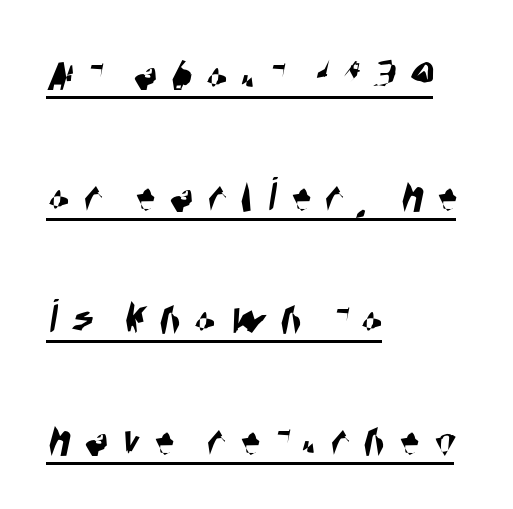
Q: Is the typeface a serif or a sans-serif typeface? A: Sans-serif.
Q: Is the text underlined? A: Yes.
Q: How is the paragraph aligned? A: Left-aligned.
Q: Is the spacing between letters normal or unusually wide? A: Unusually wide.
Q: Is the spacing between lines tight, normal or loose? A: Loose.
Q: Width (condensed, normal, or wide)? A: Condensed.
Q: Stroke contrast? A: High.
Q: x-height? A: Large.
Q: Monospaced? A: No.
